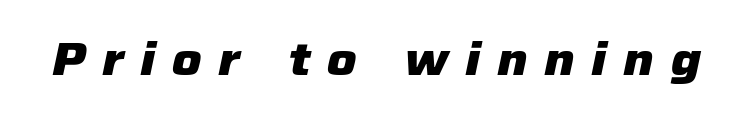
The image shows 46 px heavy type, italic (leaning right); set unusually wide letter spacing (+0.36 em), not underlined; low stroke contrast and a medium x-height.
